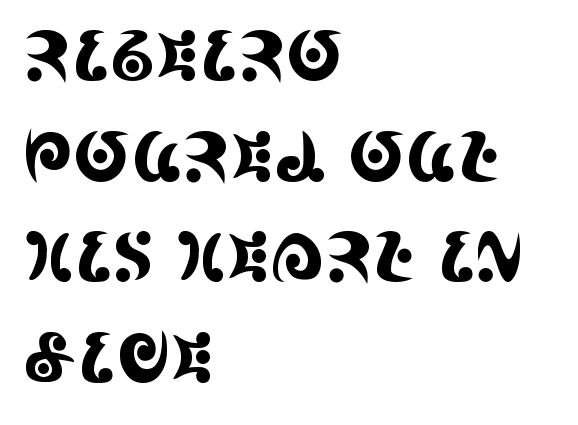
{"serif": "yes", "italic": "no", "width": "condensed", "x_height": "large", "monospaced": "no", "underline": "no", "align": "left", "line_spacing": "normal", "line_spacing_ratio": 1.48, "letter_spacing": "normal", "letter_spacing_em": 0.0, "glyph_px": 68}
